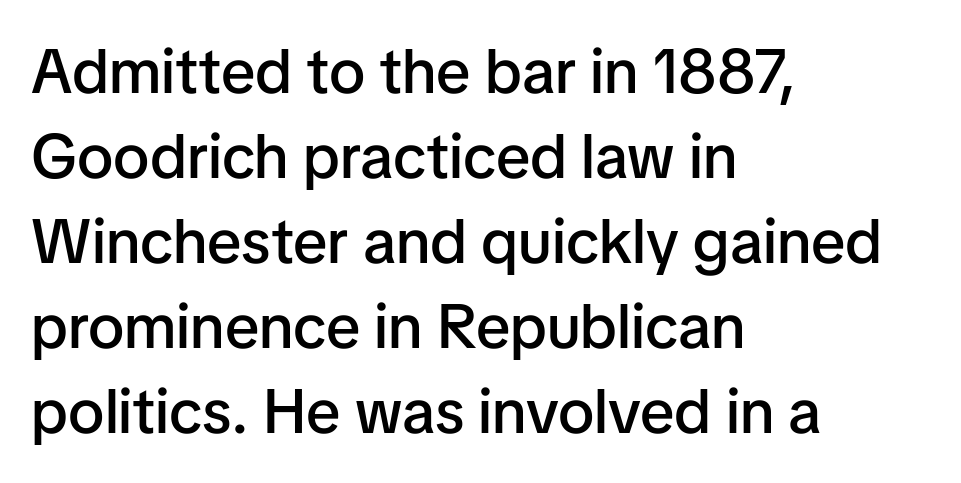
Q: Is the text bold? A: Semi-bold.
Q: Is the text italic (slanted)? A: No, it is upright.
Q: Is the typeface a serif or a sans-serif typeface? A: Sans-serif.
Q: Is the text underlined? A: No.
Q: How is the paragraph aligned? A: Left-aligned.
Q: Is the spacing between letters normal or unusually wide? A: Normal.
Q: Is the spacing between lines tight, normal or loose? A: Normal.
Q: Width (condensed, normal, or wide)? A: Normal.
Q: Stroke contrast? A: Low.
Q: x-height? A: Medium.
Q: Monospaced? A: No.
